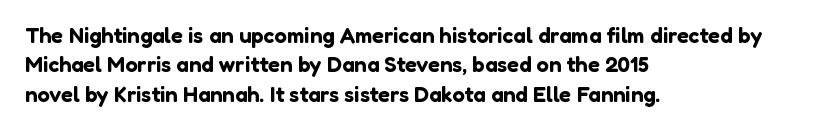
Reading down the block, your eye returns to a fixed left position each line. The type sits square on the baseline with zero lean. The space directly below the letters is spotless. Notice how descenders clear the ascenders below comfortably — that's standard leading. Each word holds together tightly as a unit, with standard inter-letter gaps.
